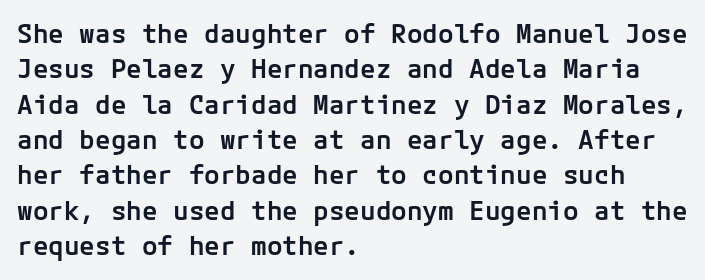
The image shows 26 px text type, upright; set left-aligned, normal line spacing (1.36x), normal letter spacing, not underlined.
